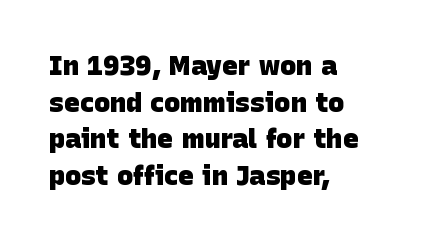
Q: Is the text bold? A: Yes.
Q: Is the text underlined? A: No.
Q: How is the paragraph aligned? A: Left-aligned.
Q: Is the spacing between letters normal or unusually wide? A: Normal.
Q: Is the spacing between lines tight, normal or loose? A: Normal.
